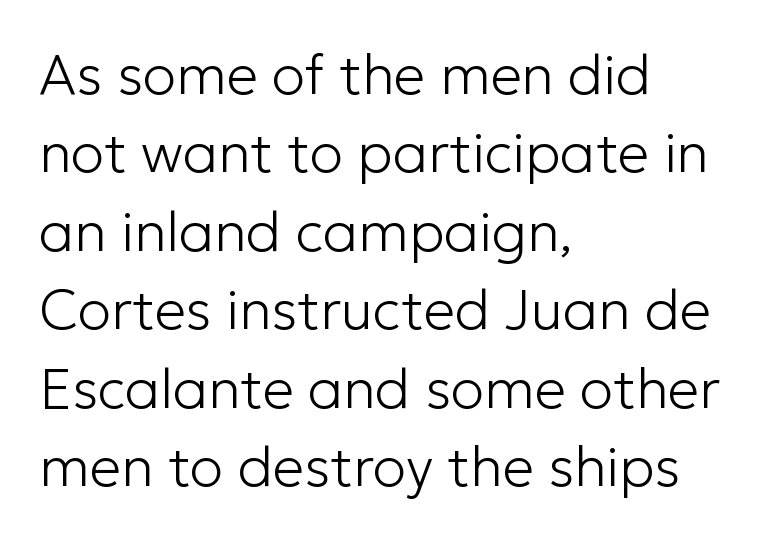
I'd call this a sans setting — the letters go barefoot. Nothing heavy about these letters — not bold at all. Spacing verdict: proportional, widths tailored to each character. Designer's note — italics off, roman on. The ragged edge is on the right, which tells us the setting is flush left. The gaps between neighbouring characters are ordinary and unremarkable.
